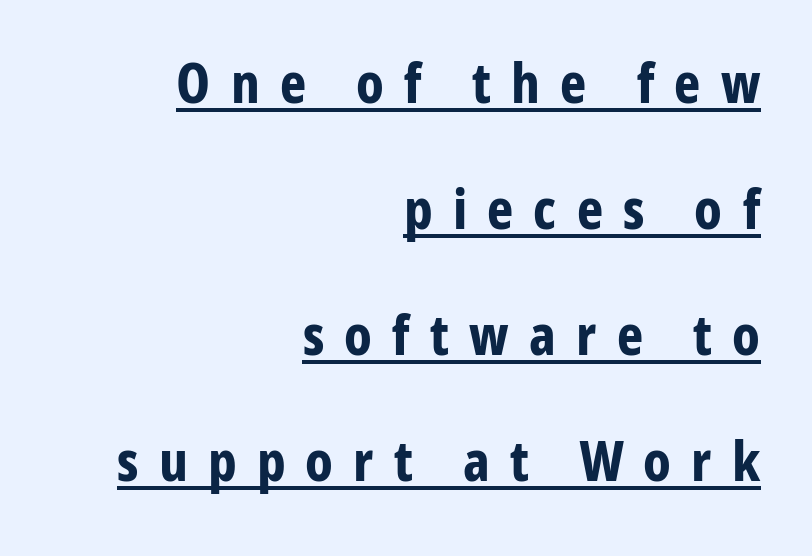
Q: Is the text bold? A: Yes.
Q: Is the text italic (slanted)? A: No, it is upright.
Q: Is the typeface a serif or a sans-serif typeface? A: Sans-serif.
Q: Is the text underlined? A: Yes.
Q: How is the paragraph aligned? A: Right-aligned.
Q: Is the spacing between letters normal or unusually wide? A: Unusually wide.
Q: Is the spacing between lines tight, normal or loose? A: Loose.
Q: Width (condensed, normal, or wide)? A: Condensed.
Q: Stroke contrast? A: Low.
Q: x-height? A: Medium.
Q: Monospaced? A: No.
